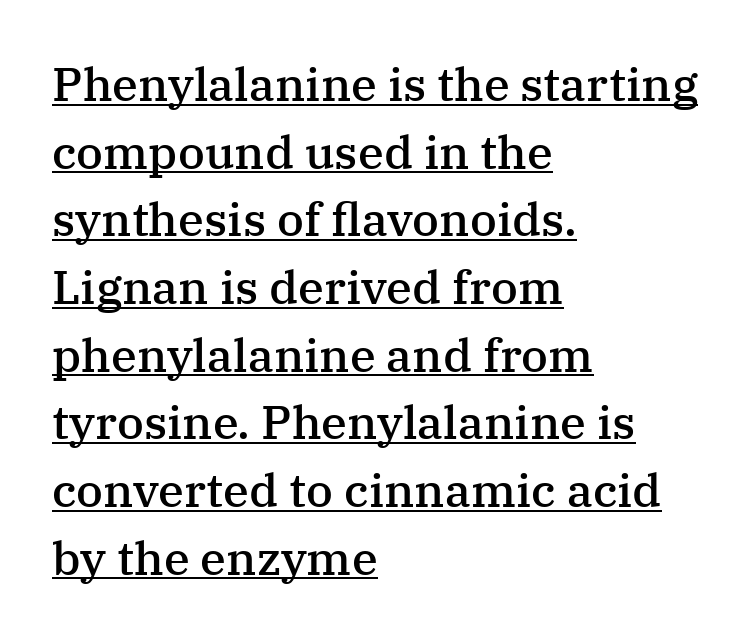
The lettering is marked with a stroke running underneath it. Successive baselines arrive at the customary interval. Varying glyph widths throughout — classic text-font behaviour. These lines were composed using upright roman letters.
